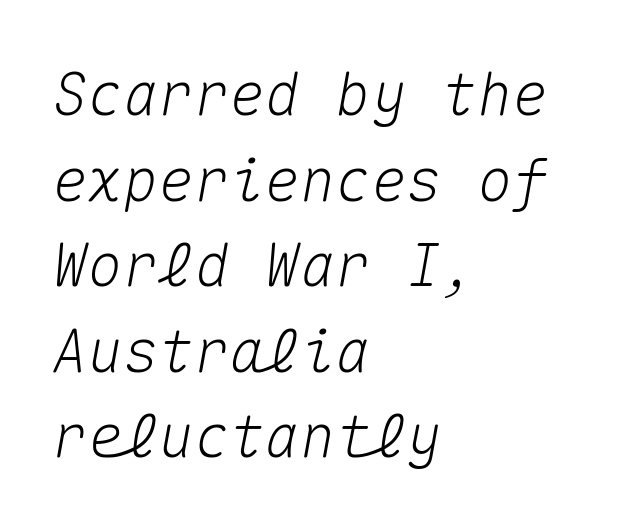
The image shows 59 px text type, italic (leaning right), monospaced; set left-aligned, normal line spacing (1.45x), normal letter spacing, not underlined; medium stroke contrast and a medium x-height.
